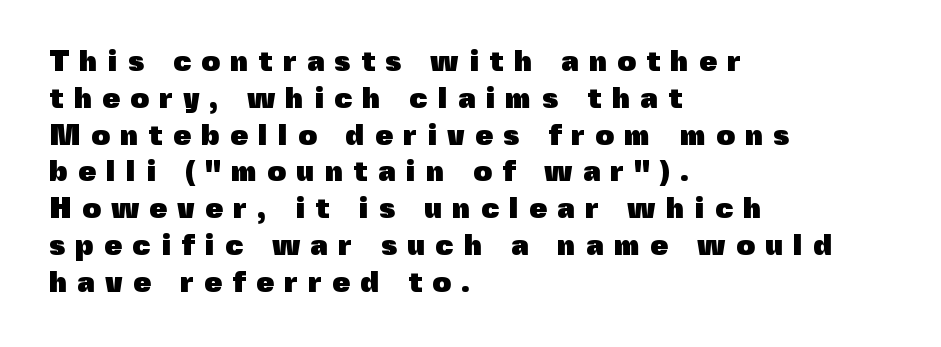
The image shows 29 px heavy sans-serif type, upright; set left-aligned, normal line spacing (1.27x), unusually wide letter spacing (+0.35 em), not underlined; a medium x-height.
